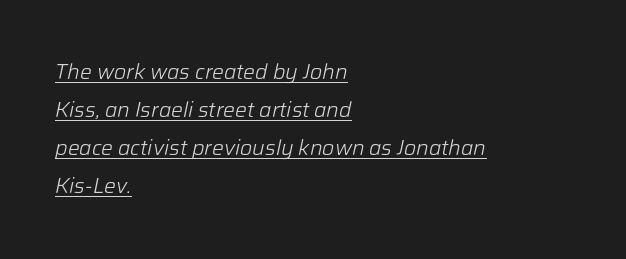
The image shows 21 px text type, italic (leaning right); set left-aligned, line spacing 1.81x, normal letter spacing, underlined.
